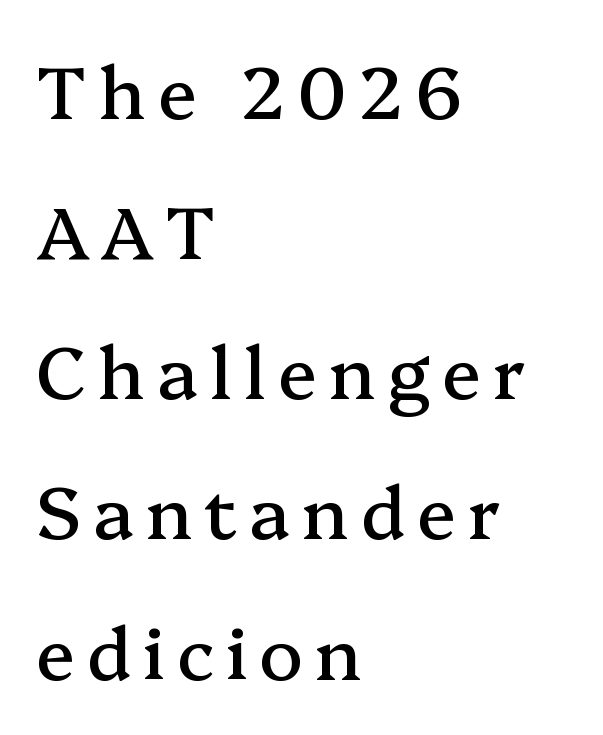
The image shows 73 px serif type, upright; set left-aligned, loose line spacing (1.92x), not underlined; medium stroke contrast and a medium x-height.
